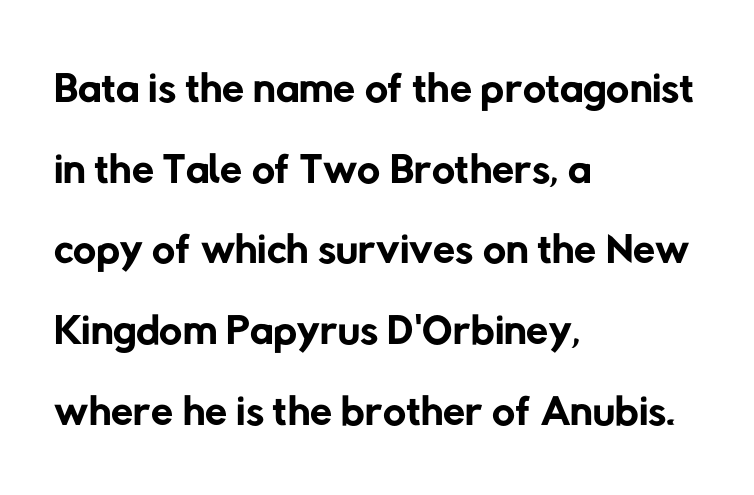
Q: Is the text bold? A: No.
Q: Is the typeface a serif or a sans-serif typeface? A: Sans-serif.
Q: Is the text underlined? A: No.
Q: How is the paragraph aligned? A: Left-aligned.
Q: Is the spacing between letters normal or unusually wide? A: Normal.
Q: Is the spacing between lines tight, normal or loose? A: Normal.
Q: Width (condensed, normal, or wide)? A: Normal.
Q: Stroke contrast? A: Low.
Q: x-height? A: Medium.
Q: Monospaced? A: No.
